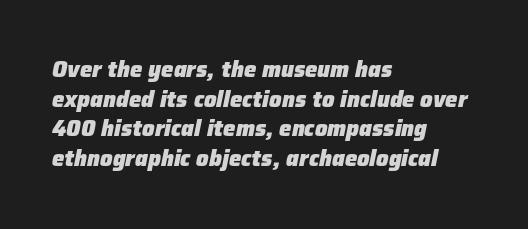
Q: Is the text bold? A: Yes.
Q: Is the text italic (slanted)? A: Yes, it leans right by about 12 degrees.
Q: Is the text underlined? A: No.
Q: How is the paragraph aligned? A: Left-aligned.
Q: Is the spacing between letters normal or unusually wide? A: Normal.
Q: Is the spacing between lines tight, normal or loose? A: Normal.
